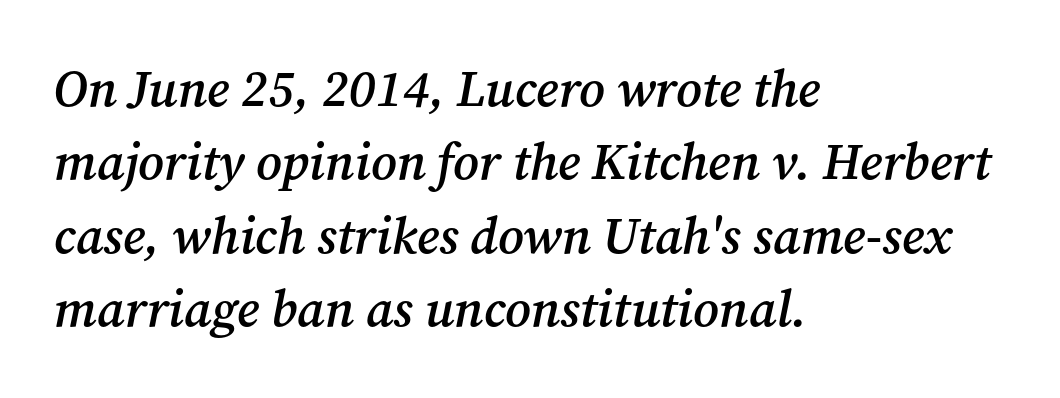
The image shows 51 px semibold serif type, italic (leaning right); set left-aligned, normal line spacing (1.44x), normal letter spacing, not underlined; medium stroke contrast and a medium x-height.
